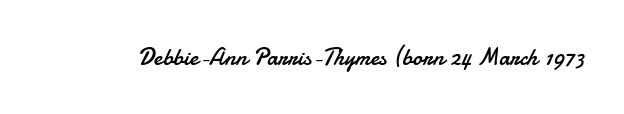
The image shows 24 px text type; set normal letter spacing, not underlined.
